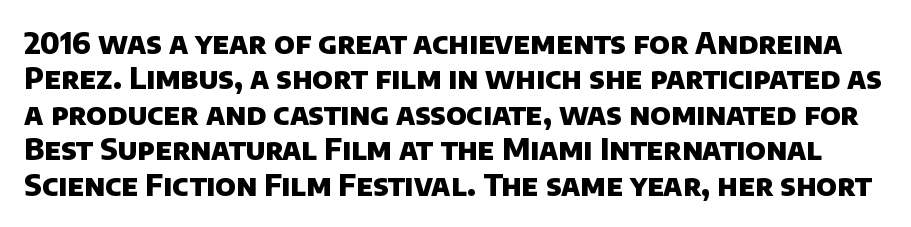
The image shows 29 px heavy sans-serif type; set line spacing 1.22x, normal letter spacing, not underlined; low stroke contrast and a large x-height.
